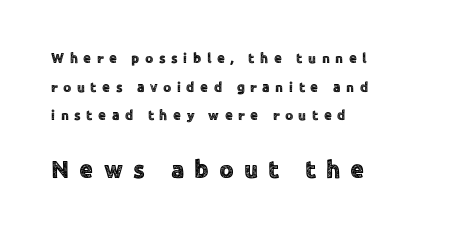
{"italic": "no", "underline": "no", "align": "left", "line_spacing": "loose", "line_spacing_ratio": 2.05, "letter_spacing": "wide", "letter_spacing_em": 0.4, "larger_block": "second", "size_ratio": 1.79, "glyph_px": 25}
